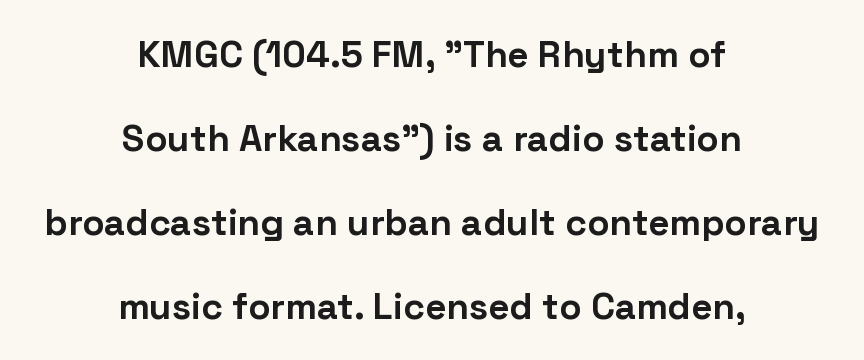
Notice the wide empty band between every row — that's loose leading. Standard letterfit; no display-style spreading of the glyphs. The words here are not underlined. The face used here is proportionally spaced, like ordinary book or web type.
